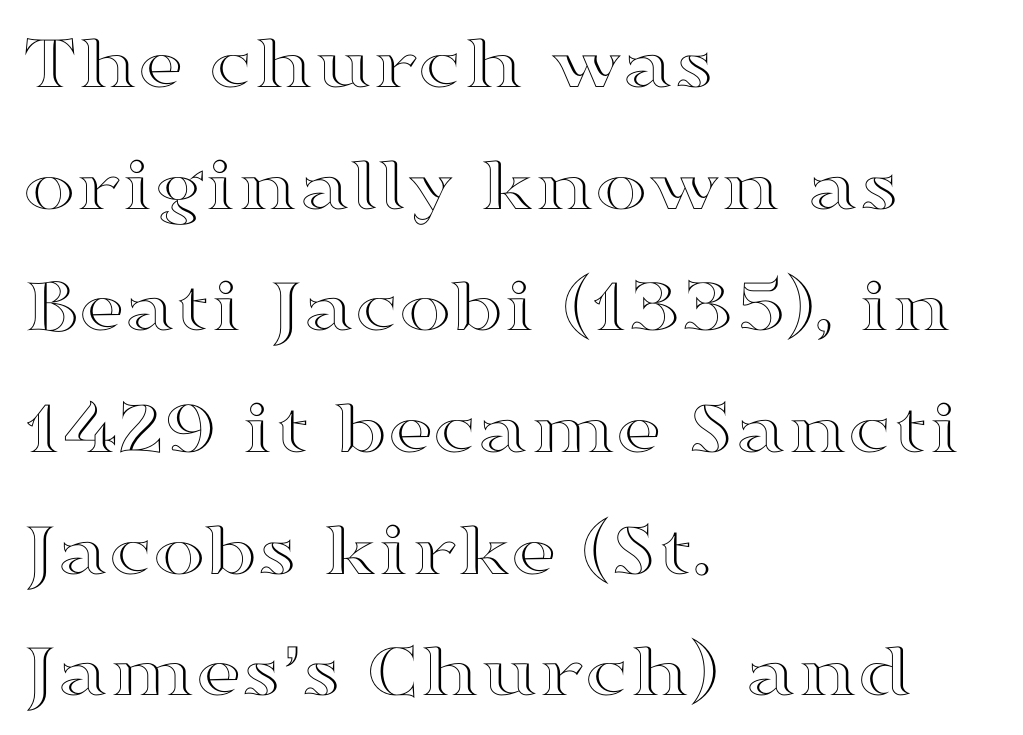
The image shows 79 px wide type, upright; set left-aligned, normal line spacing (1.54x), normal letter spacing, not underlined; a medium x-height.
